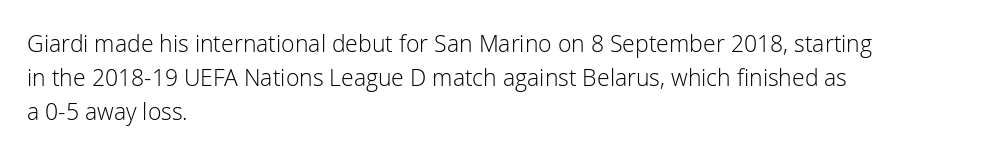
The type sits square on the baseline with zero lean. Stem width sits at or under what a default text font uses. Horizontally, the lines are justified to the leading edge only. This sample keeps an unexceptional amount of space between lines. The space beneath each line is pristine and unruled. There is no visible air inserted between adjacent glyphs.
